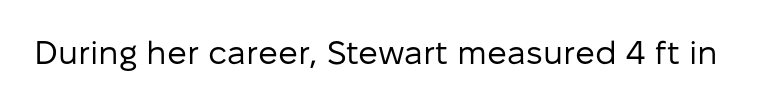
The image shows 33 px regular-weight sans-serif type, upright; set normal letter spacing, not underlined; low stroke contrast and a medium x-height.
